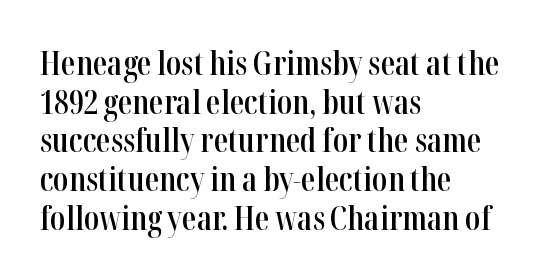
What kind of face is this? One with serifs. A somewhat darkened texture: the type is semibold rather than bold. It's the straight-up-and-down kind of type. No extra tracking has been applied to these lines.
